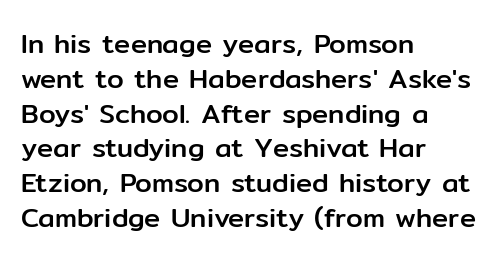
{"italic": "no", "underline": "no", "align": "left", "line_spacing": "normal", "line_spacing_ratio": 1.29, "letter_spacing": "normal", "letter_spacing_em": 0.0, "glyph_px": 27}
